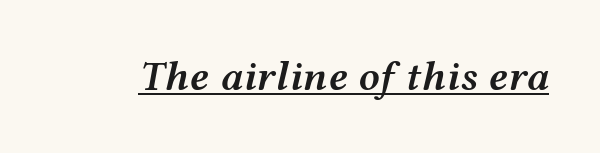
{"italic": "yes", "lean": "right", "slant_degrees": 12, "bold": "semi", "weight": "semibold", "width": "wide", "stroke_contrast": "medium", "x_height": "medium", "monospaced": "no", "underline": "yes", "letter_spacing": "normal", "letter_spacing_em": 0.0, "glyph_px": 42}
